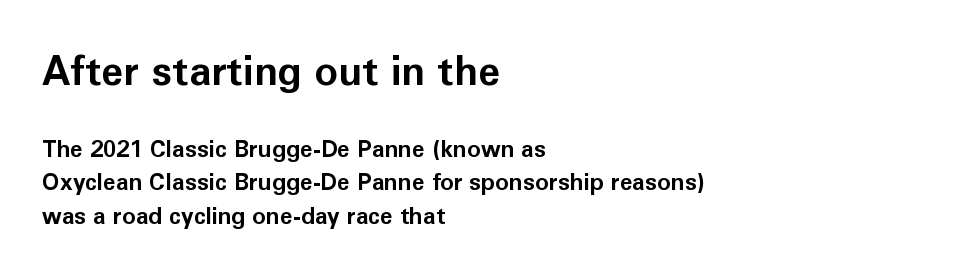
The image shows 40 px bold sans-serif type, upright; set left-aligned, normal line spacing (1.45x), normal letter spacing, not underlined; the first (top) block is 1.74x larger; low stroke contrast and a medium x-height.
